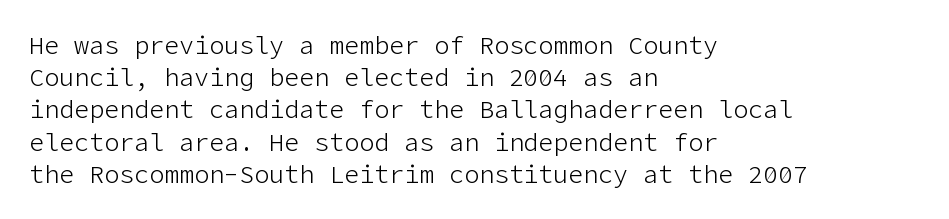
These lines keep a tight, regular rhythm from letter to letter. This sample is left-justified, so line endings fall wherever the words run out. The space between consecutive lines is moderate. Do the letters lean? They stand straight. The passage shown is not underscored anywhere. Stems and bowls with no extra thickness — not bold.
